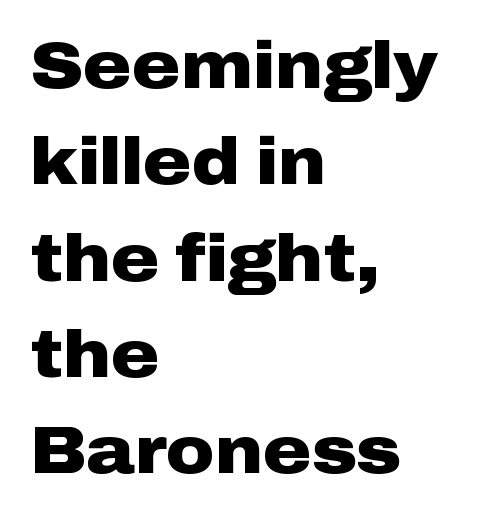
Q: Is the text bold? A: Yes.
Q: Is the text italic (slanted)? A: No, it is upright.
Q: Is the typeface a serif or a sans-serif typeface? A: Sans-serif.
Q: Is the text underlined? A: No.
Q: How is the paragraph aligned? A: Left-aligned.
Q: Is the spacing between letters normal or unusually wide? A: Normal.
Q: Is the spacing between lines tight, normal or loose? A: Normal.
Q: Width (condensed, normal, or wide)? A: Wide.
Q: Stroke contrast? A: Low.
Q: x-height? A: Medium.
Q: Monospaced? A: No.
